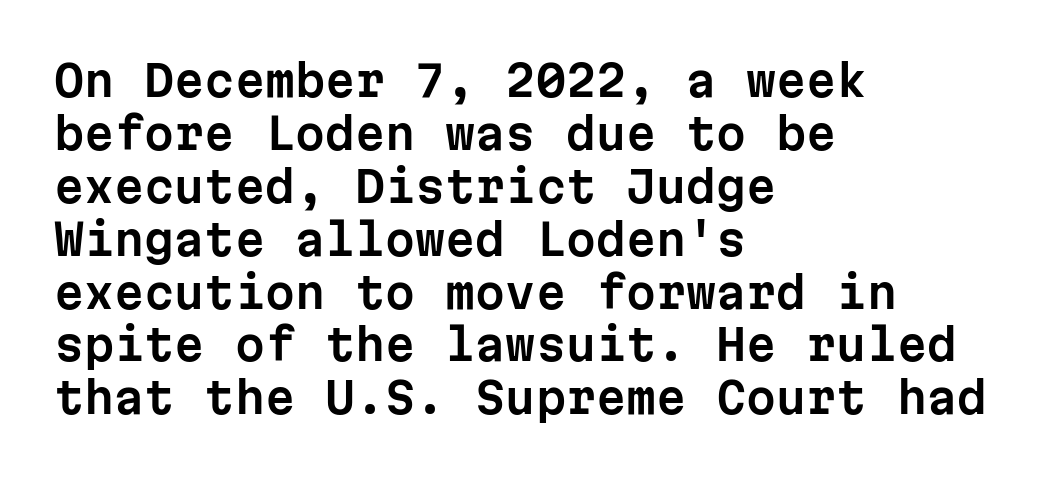
Q: Is the text italic (slanted)? A: No, it is upright.
Q: Is the typeface a serif or a sans-serif typeface? A: Sans-serif.
Q: Is the text underlined? A: No.
Q: How is the paragraph aligned? A: Left-aligned.
Q: Is the spacing between letters normal or unusually wide? A: Normal.
Q: Width (condensed, normal, or wide)? A: Normal.
Q: Stroke contrast? A: Low.
Q: x-height? A: Medium.
Q: Monospaced? A: Yes.
